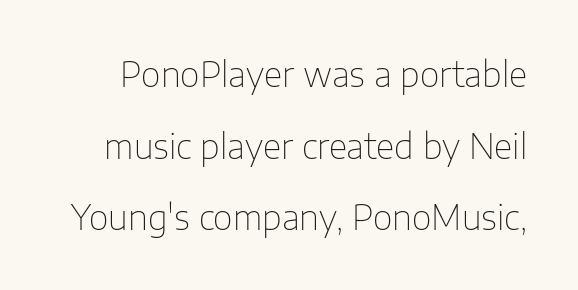
Q: Is the text bold? A: No.
Q: Is the text italic (slanted)? A: No, it is upright.
Q: Is the typeface a serif or a sans-serif typeface? A: Sans-serif.
Q: Is the text underlined? A: No.
Q: Is the spacing between letters normal or unusually wide? A: Normal.
Q: Is the spacing between lines tight, normal or loose? A: Loose.
Q: Width (condensed, normal, or wide)? A: Normal.
Q: Stroke contrast? A: Low.
Q: x-height? A: Medium.
Q: Monospaced? A: No.
